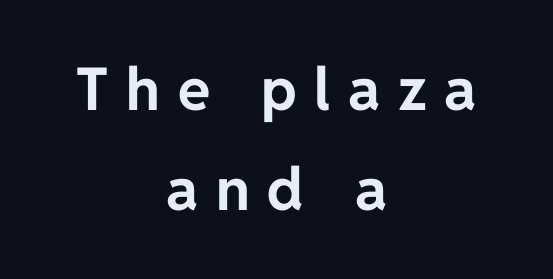
The image shows 59 px bold sans-serif type, upright; set centered, normal line spacing (1.7x), unusually wide letter spacing (+0.3 em), not underlined; low stroke contrast and a medium x-height.
